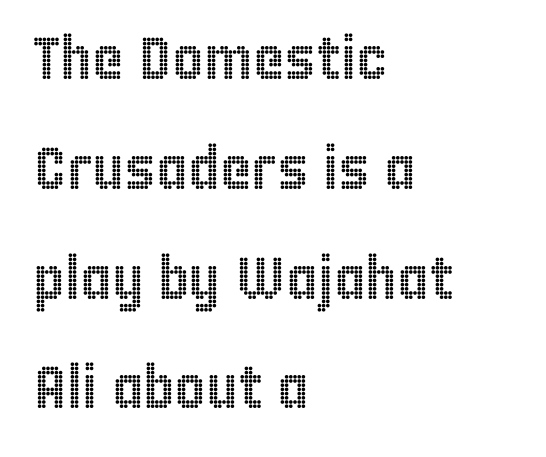
Q: Is the text italic (slanted)? A: No, it is upright.
Q: Is the text underlined? A: No.
Q: How is the paragraph aligned? A: Left-aligned.
Q: Is the spacing between letters normal or unusually wide? A: Normal.
Q: Width (condensed, normal, or wide)? A: Condensed.
Q: x-height? A: Large.
Q: Monospaced? A: No.
